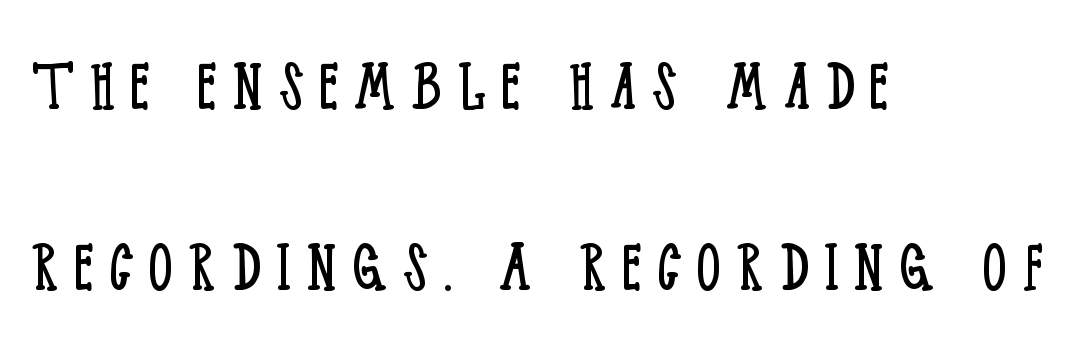
This sample uses a serif face. Every character sits straight up, as roman type does. Letters have the restrained weight of plain body copy at most. You could not count columns in this text — the font is proportionally spaced. The space beneath each line is pristine and unruled.
